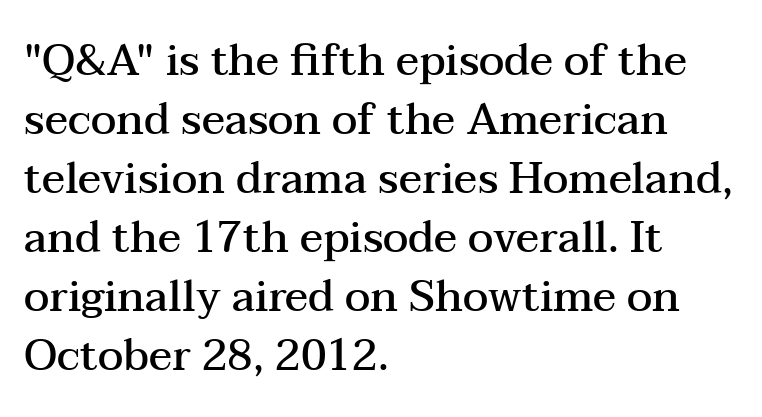
Baseline-to-baseline distance is the conventional proportion of letter height. Any mark beneath the type? The region is blank. The face used here is rendered with its standard letterfit. Alignment: flush left.
